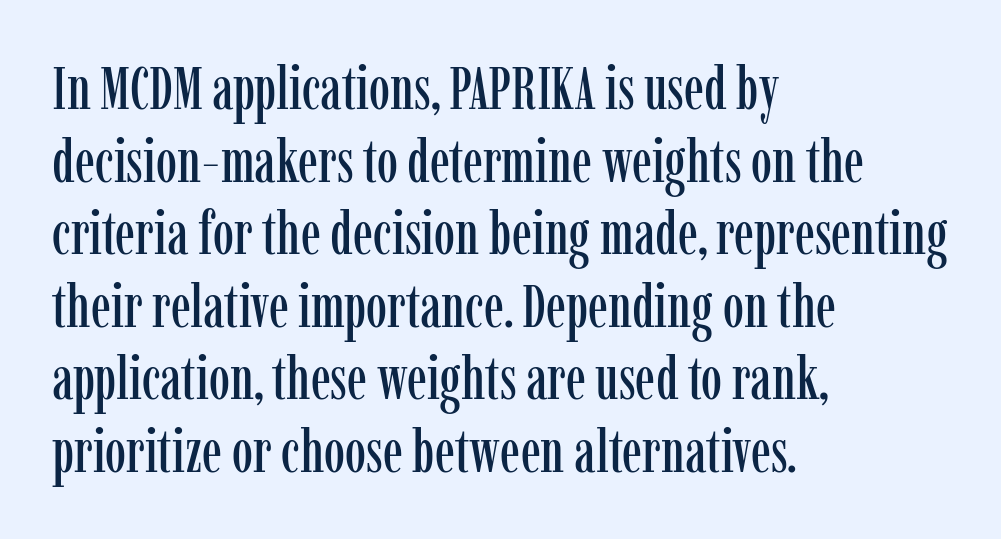
Where is the straight margin? On the left. Each word holds together tightly as a unit, with standard inter-letter gaps. Think of a printed novel: that variable character pitch is what you see here. When letters stand straight like this, we call the style roman or upright. Type style note: has serifs.
